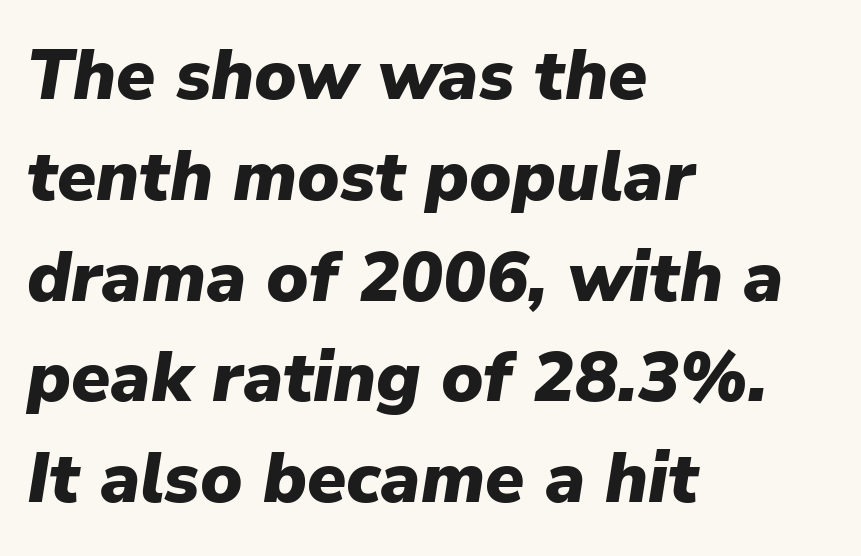
Q: Is the text bold? A: Yes.
Q: Is the text italic (slanted)? A: Yes, it leans right by about 9 degrees.
Q: Is the text underlined? A: No.
Q: How is the paragraph aligned? A: Left-aligned.
Q: Is the spacing between letters normal or unusually wide? A: Normal.
Q: Is the spacing between lines tight, normal or loose? A: Normal.
Q: Width (condensed, normal, or wide)? A: Normal.
Q: Stroke contrast? A: Low.
Q: x-height? A: Medium.
Q: Monospaced? A: No.
